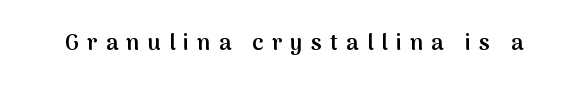
Q: Is the text bold? A: Semi-bold.
Q: Is the text italic (slanted)? A: No, it is upright.
Q: Is the text underlined? A: No.
Q: Is the spacing between letters normal or unusually wide? A: Unusually wide.
